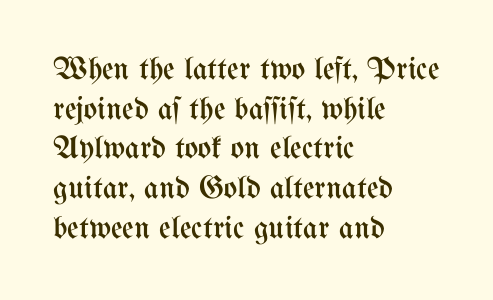
The image shows 32 px regular-weight, condensed type, upright; set left-aligned, line spacing 1.24x, normal letter spacing, not underlined; medium stroke contrast and a medium x-height.
